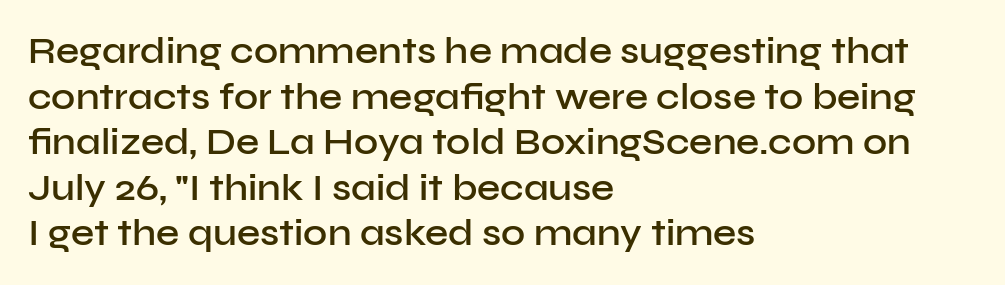
Font category for this specimen: sans-serif. This sample uses an upright cut, with every glyph sitting square on the baseline. A semibold gives these letters moderate extra thickness, short of bold. A typesetter would call this proportional, since set widths differ per character. Quick note: underline off.
